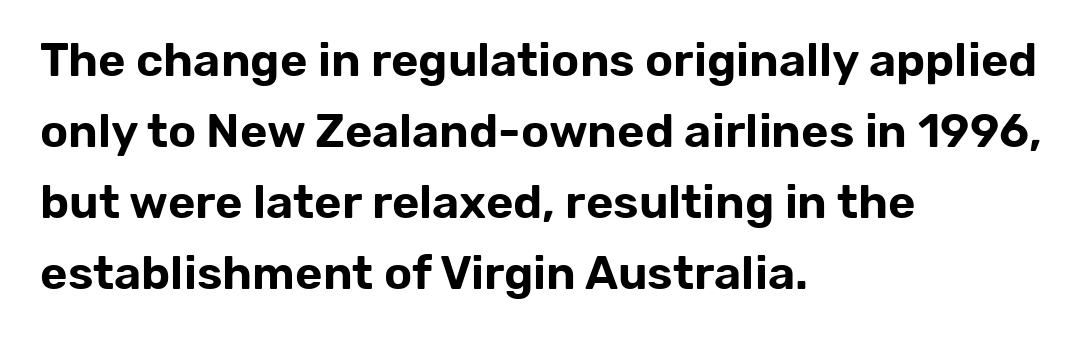
Q: Is the text italic (slanted)? A: No, it is upright.
Q: Is the typeface a serif or a sans-serif typeface? A: Sans-serif.
Q: Is the text underlined? A: No.
Q: How is the paragraph aligned? A: Left-aligned.
Q: Is the spacing between letters normal or unusually wide? A: Normal.
Q: Is the spacing between lines tight, normal or loose? A: Normal.
Q: Width (condensed, normal, or wide)? A: Normal.
Q: Stroke contrast? A: Low.
Q: x-height? A: Medium.
Q: Monospaced? A: No.
